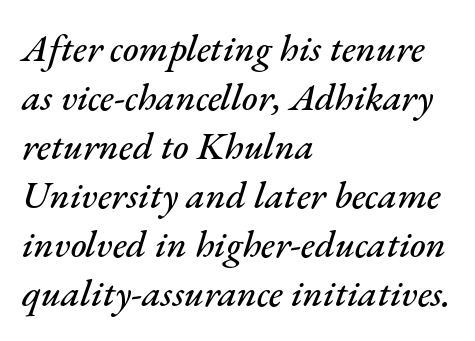
Is the letter spacing exaggerated? No — it looks like the ordinary default. Decoration check: the copy has no underline. Caption: multi-line text, flush left, ragged right. Compared with ordinary roman type, these characters are visibly tilted. Leading: standard.
